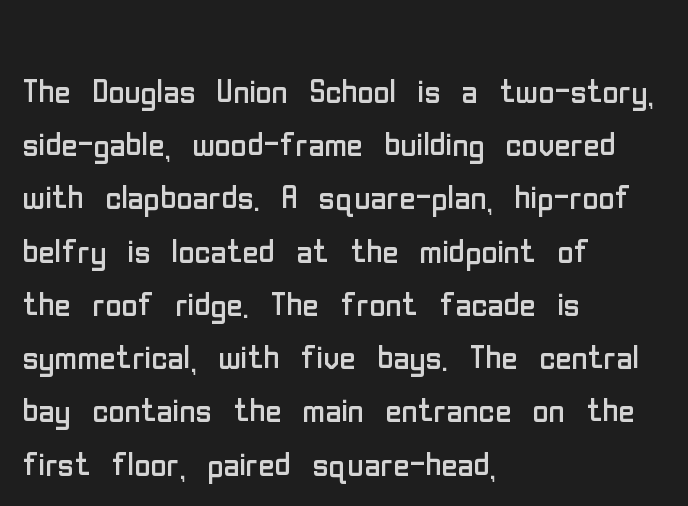
Unlike a traditional serif, this face leaves its strokes unadorned. This sample has the flowing, uneven cadence of proportional lettering. Glance below the letters and you will spot only blank space. Bold? No — there's no thickening of the strokes. If you drew a ruler down the left edge, every line would touch it.
